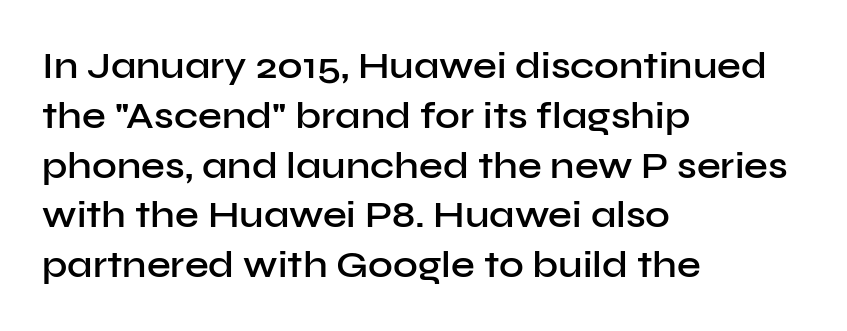
The image shows 38 px semibold sans-serif type, upright; set left-aligned, normal line spacing (1.31x), normal letter spacing, not underlined; low stroke contrast and a medium x-height.
